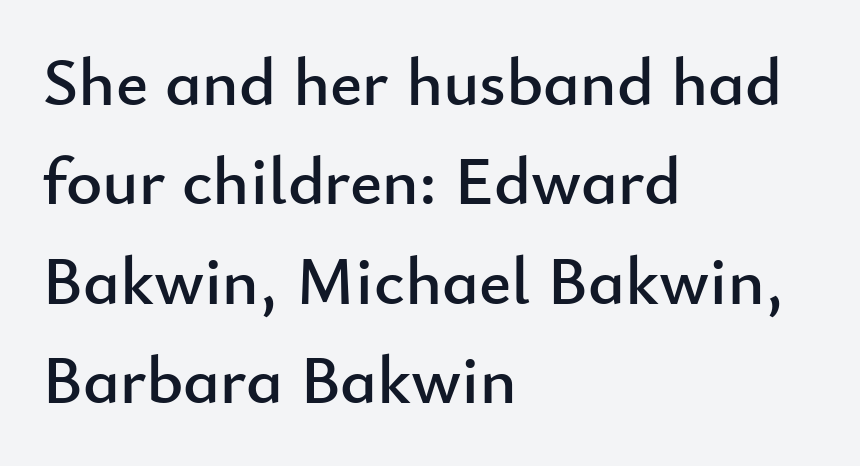
The image shows 69 px sans-serif type, upright; set left-aligned, normal line spacing (1.44x), normal letter spacing, not underlined; low stroke contrast and a small x-height.
